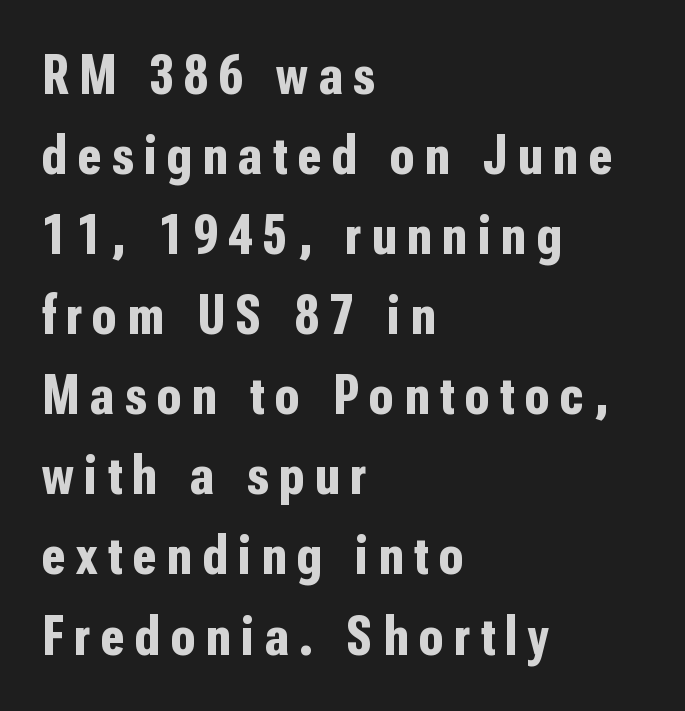
The image shows 56 px bold, condensed sans-serif type, upright; set left-aligned, normal line spacing (1.43x), not underlined; low stroke contrast and a medium x-height.
